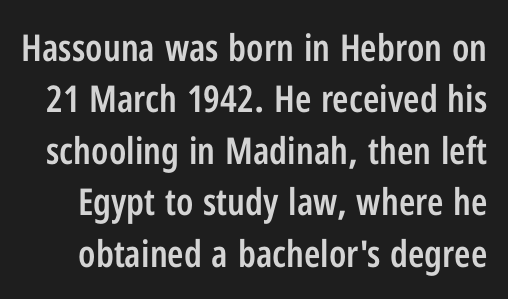
The image shows 37 px semibold, condensed sans-serif type, upright; set normal line spacing (1.39x), normal letter spacing, not underlined; low stroke contrast and a medium x-height.
